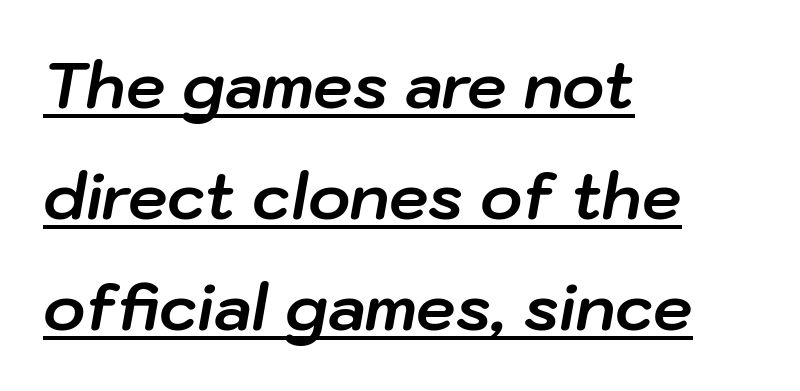
{"italic": "yes", "lean": "right", "slant_degrees": 10, "bold": "yes", "weight": "bold", "width": "normal", "stroke_contrast": "low", "x_height": "medium", "monospaced": "no", "underline": "yes", "align": "left", "line_spacing_ratio": 1.76, "letter_spacing": "normal", "letter_spacing_em": 0.0, "glyph_px": 63}
